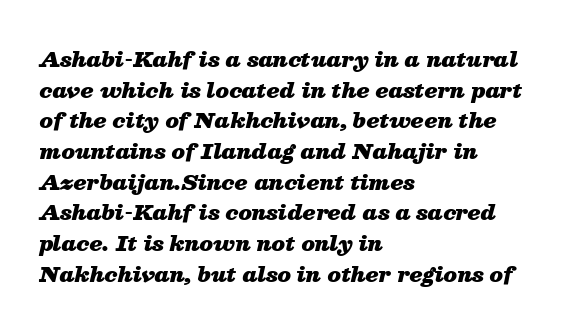
In terms of posture, this sample is oblique. If you drew a ruler down the left edge, every line would touch it. Descenders hang freely into open space. Plenty of ink on the page — the face is bold.
